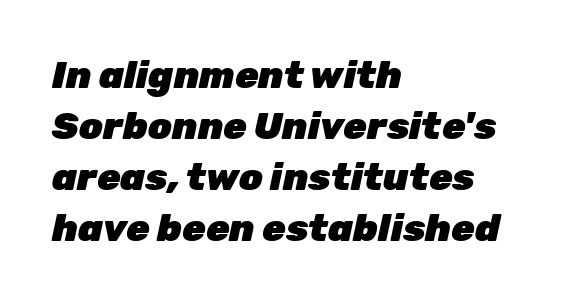
The image shows 38 px heavy type, italic (leaning right); set left-aligned, normal line spacing (1.34x), normal letter spacing, not underlined; low stroke contrast and a medium x-height.
